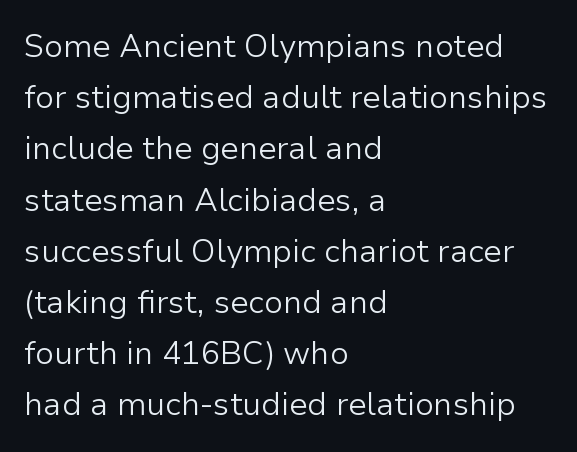
{"serif": "no", "italic": "no", "bold": "no", "weight": "light", "width": "normal", "stroke_contrast": "low", "x_height": "medium", "monospaced": "no", "underline": "no", "align": "left", "line_spacing": "normal", "line_spacing_ratio": 1.6, "letter_spacing": "normal", "letter_spacing_em": 0.0, "glyph_px": 32}
